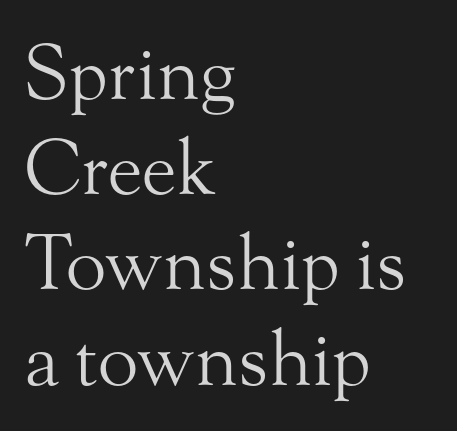
{"serif": "yes", "italic": "no", "bold": "no", "weight": "light", "width": "normal", "stroke_contrast": "medium", "x_height": "small", "monospaced": "no", "underline": "no", "align": "left", "line_spacing": "normal", "line_spacing_ratio": 1.27, "letter_spacing": "normal", "letter_spacing_em": 0.0, "glyph_px": 75}
